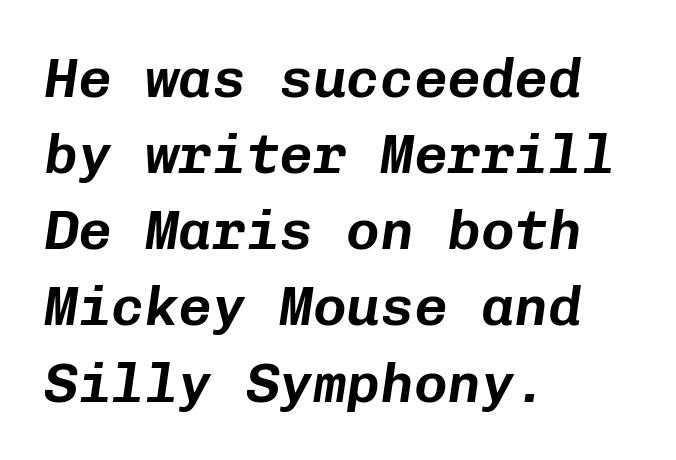
Each word holds together tightly as a unit, with standard inter-letter gaps. The space beneath each line is pristine and unruled. Honestly, the row spacing looks completely unremarkable. Every row of glyphs begins at an identical x-position on the left. Each letter, wide or thin by design, is forced into the same width here.
